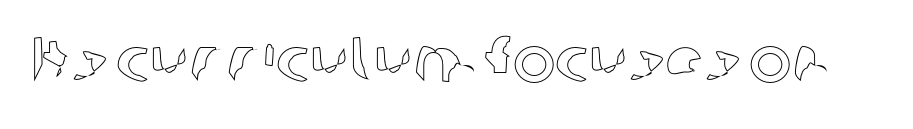
Q: Is the text italic (slanted)? A: No, it is upright.
Q: Is the text underlined? A: No.
Q: Is the spacing between letters normal or unusually wide? A: Normal.
Q: Width (condensed, normal, or wide)? A: Normal.
Q: x-height? A: Medium.
Q: Monospaced? A: No.
